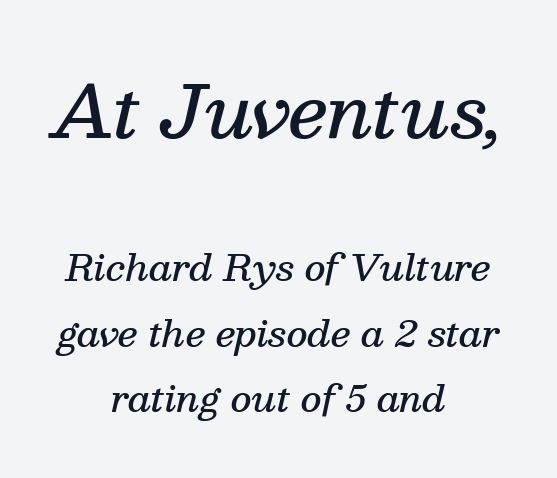
The strokes are fattened partway — semibold, not bold. This is serif lettering, the kind often seen in printed books. The lines are quadded center. Each word holds together tightly as a unit, with standard inter-letter gaps.
